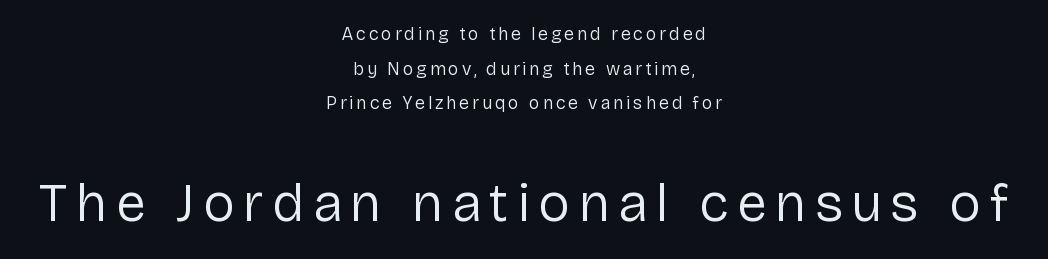
Q: Is the text bold? A: No.
Q: Is the text italic (slanted)? A: No, it is upright.
Q: Is the typeface a serif or a sans-serif typeface? A: Sans-serif.
Q: Is the text underlined? A: No.
Q: How is the paragraph aligned? A: Centered.
Q: Is the spacing between lines tight, normal or loose? A: Loose.
Q: Which block of text is set in a larger size, the first (top) or the second (bottom)? A: The second (bottom) one.
Q: Width (condensed, normal, or wide)? A: Normal.
Q: Stroke contrast? A: Low.
Q: x-height? A: Medium.
Q: Monospaced? A: No.
